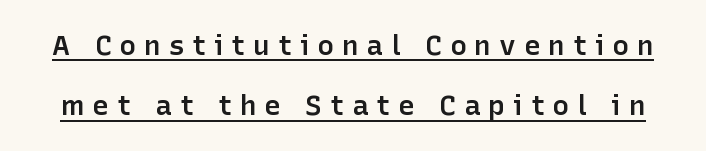
Does the weight exceed regular? Yes, but only to semibold. Notice how a bar underscores the lettering throughout. The type sits square on the baseline with zero lean. The typeface chosen for these lines omits serifs.
